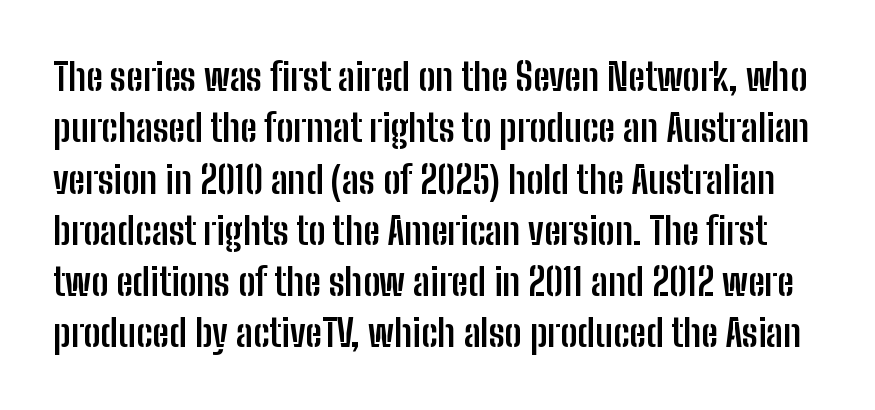
Nothing sits at the stroke ends, so this counts as sans-serif. Quick note: underline off. Rows of type keep a routine distance in the vertical direction. You could not count columns in this text — the font is proportionally spaced. Every stem runs plumb, perpendicular to the baseline. Compared with typical body copy, the letter spacing here is the same.
